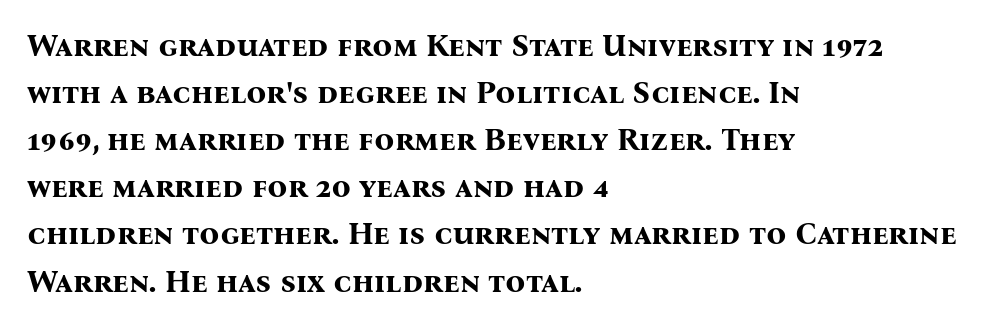
The horizontal fit of the characters is conventional and even. Compared with typical paragraphs, the rows here are spaced about the same. Each line starts at the same left margin while the right side varies. The glyphs in this specimen are seriffed. The letters advance in unequal steps, a hallmark of proportional type. When letters stand straight like this, we call the style roman or upright.
